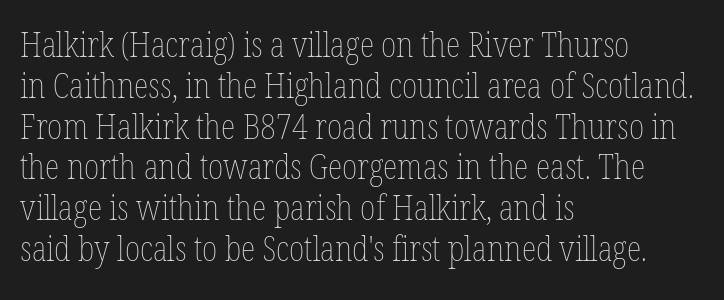
Q: Is the text bold? A: No.
Q: Is the text italic (slanted)? A: No, it is upright.
Q: Is the text underlined? A: No.
Q: How is the paragraph aligned? A: Left-aligned.
Q: Is the spacing between letters normal or unusually wide? A: Normal.
Q: Width (condensed, normal, or wide)? A: Condensed.
Q: Stroke contrast? A: Low.
Q: x-height? A: Medium.
Q: Monospaced? A: No.
